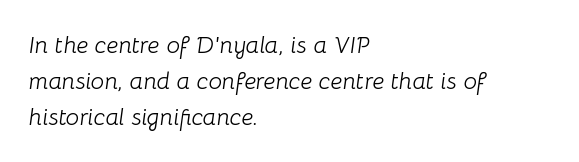
What's the leading like? Ordinary, nothing unusual. Emphasis-style slanted type is in use. The passage is arranged the way most books set body copy — flush left. No chunkiness to these letters — they're not bold. Standard letterfit; no display-style spreading of the glyphs. The zone under the glyphs is completely vacant.
